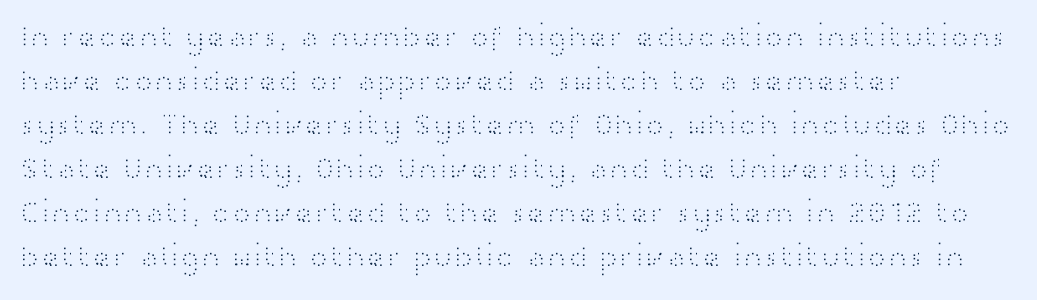
Underlining? Definitely not there. Letters have the restrained weight of plain body copy at most. Caption: standard tracking, unaltered. Horizontally, the lines are justified to the leading edge only. If you measured baseline to baseline, you'd find a middling distance. The rendering uses natural spacing where letterforms have individual widths.
